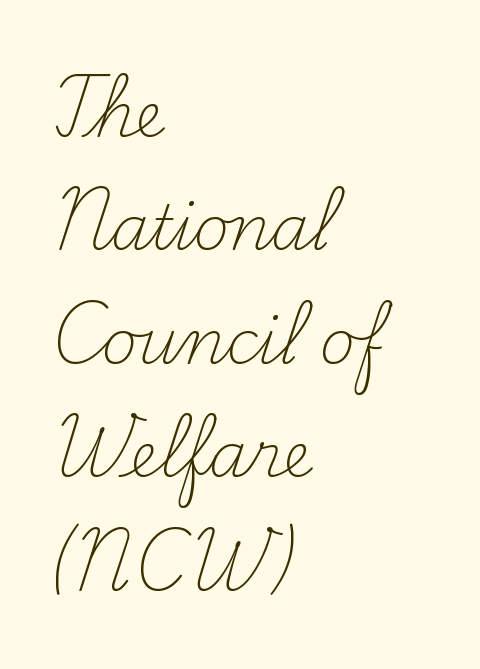
This sample is left-justified, so line endings fall wherever the words run out. The face looks like a standard text weight, possibly lighter. Each letter keeps its own natural width here, so spacing adapts to shape. Each row of text sits above clean, open space.
